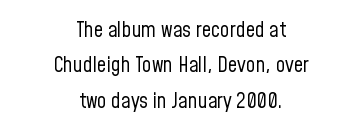
Q: Is the text bold? A: No.
Q: Is the text italic (slanted)? A: No, it is upright.
Q: Is the text underlined? A: No.
Q: How is the paragraph aligned? A: Centered.
Q: Is the spacing between letters normal or unusually wide? A: Normal.
Q: Is the spacing between lines tight, normal or loose? A: Normal.
